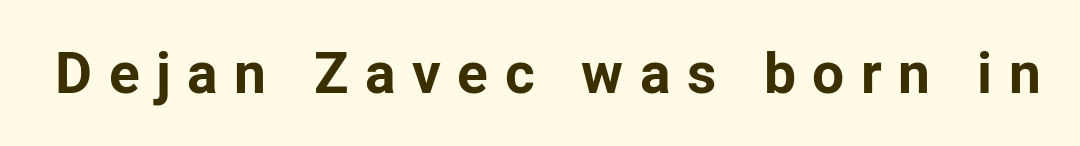
The image shows 57 px bold sans-serif type, upright; set unusually wide letter spacing (+0.29 em), not underlined; low stroke contrast and a medium x-height.
